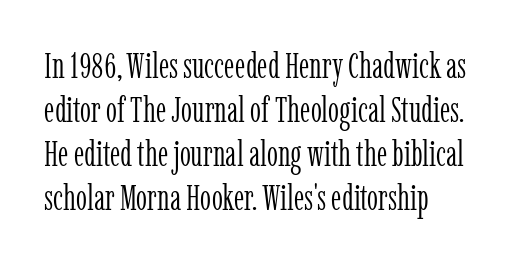
{"serif": "yes", "italic": "no", "bold": "no", "weight": "light", "width": "condensed", "stroke_contrast": "low", "x_height": "medium", "monospaced": "no", "underline": "no", "align": "left", "line_spacing": "normal", "line_spacing_ratio": 1.26, "letter_spacing": "normal", "letter_spacing_em": 0.0, "glyph_px": 35}
